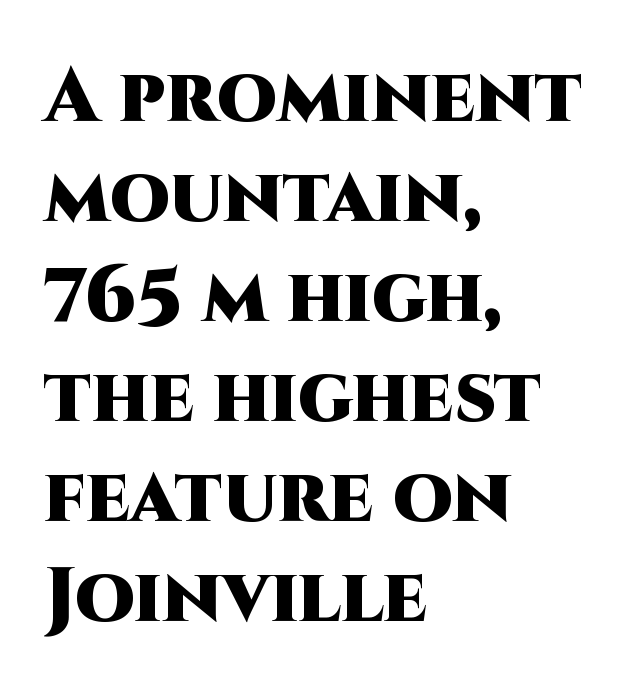
{"serif": "no", "italic": "no", "bold": "yes", "weight": "heavy", "width": "normal", "stroke_contrast": "high", "x_height": "large", "monospaced": "no", "underline": "no", "align": "left", "line_spacing": "normal", "line_spacing_ratio": 1.3, "letter_spacing": "normal", "letter_spacing_em": 0.0, "glyph_px": 77}
